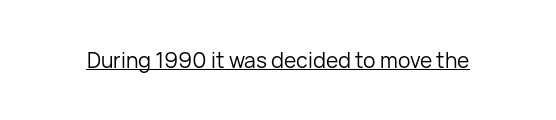
Q: Is the text bold? A: No.
Q: Is the text italic (slanted)? A: No, it is upright.
Q: Is the text underlined? A: Yes.
Q: Is the spacing between letters normal or unusually wide? A: Normal.
